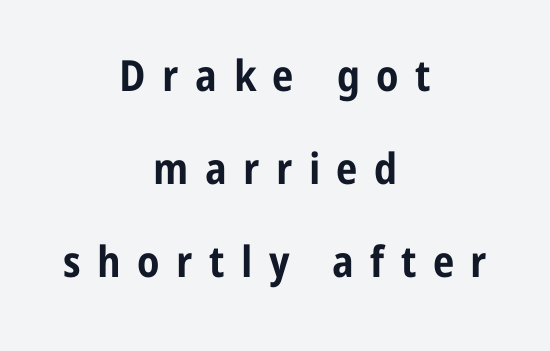
{"serif": "no", "italic": "no", "bold": "yes", "weight": "bold", "width": "condensed", "stroke_contrast": "low", "x_height": "medium", "monospaced": "no", "underline": "no", "align": "center", "line_spacing": "loose", "line_spacing_ratio": 2.16, "letter_spacing": "wide", "letter_spacing_em": 0.38, "glyph_px": 43}
